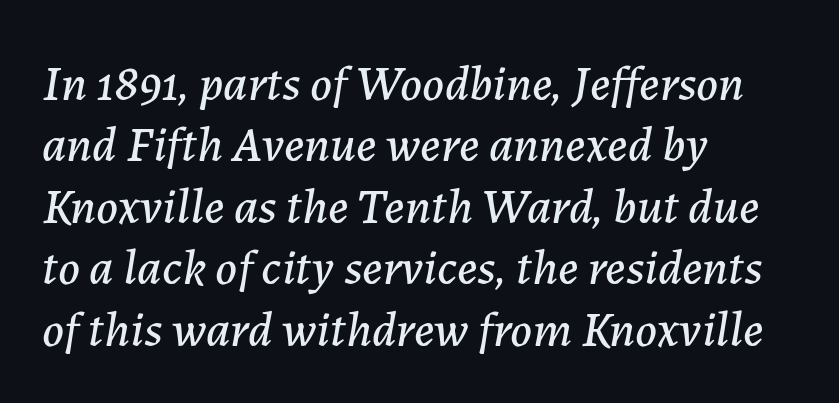
Nothing unusual about the tracking: characters are spaced as the font intends. All the whitespace from short lines collects on the right. The letters advance in unequal steps, a hallmark of proportional type. Quick note: italic. Has an underline been added? It has not.
